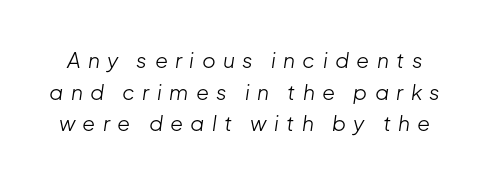
Regular leading. Check under the words: just untouched page. Slant detected: the letters are inclined. Students, note that the glyphs here are deliberately spaced far apart.
